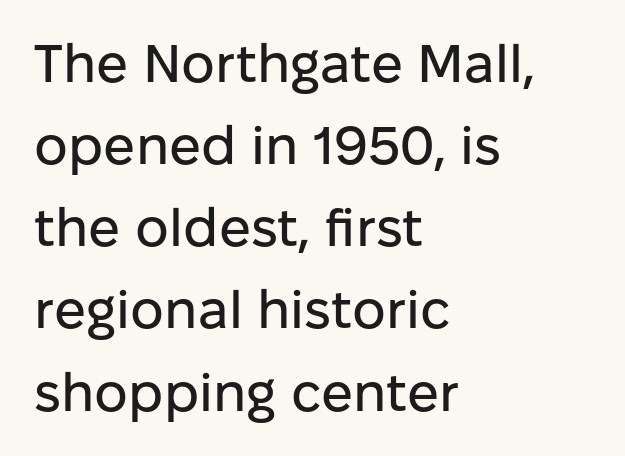
The image shows 53 px sans-serif type, upright; set left-aligned, normal line spacing (1.55x), normal letter spacing, not underlined; low stroke contrast and a medium x-height.
